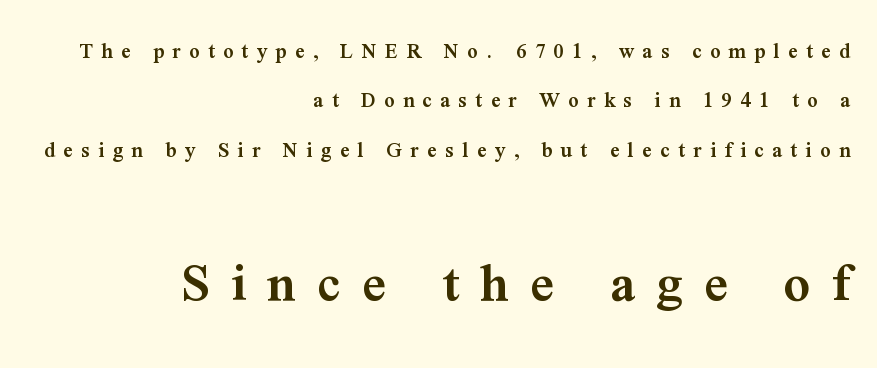
{"serif": "yes", "italic": "no", "bold": "semi", "weight": "semibold", "width": "normal", "stroke_contrast": "medium", "x_height": "medium", "monospaced": "no", "underline": "no", "align": "right", "line_spacing": "loose", "line_spacing_ratio": 2.15, "letter_spacing": "wide", "letter_spacing_em": 0.36, "larger_block": "second", "size_ratio": 2.52, "glyph_px": 58}
